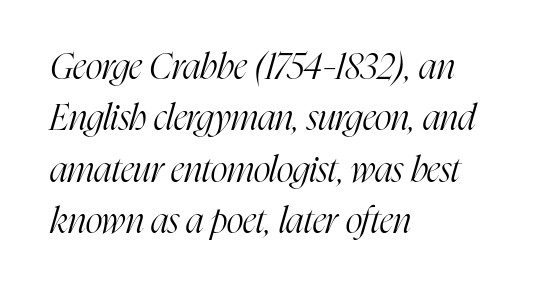
The space directly below the letters is spotless. The gaps between neighbouring characters are ordinary and unremarkable. Each stroke keeps to a modest, everyday thickness or less. One glance says typical: line gaps are just what's usual.
